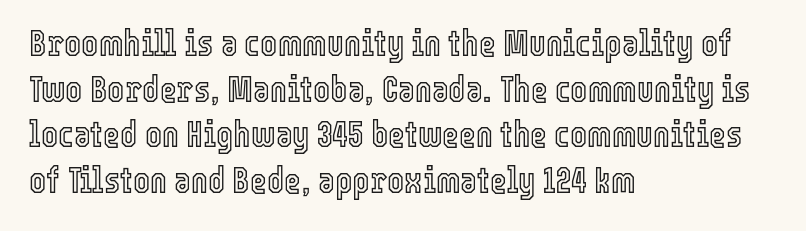
The image shows 36 px condensed type, upright; set left-aligned, normal line spacing (1.27x), normal letter spacing, not underlined; a medium x-height.
